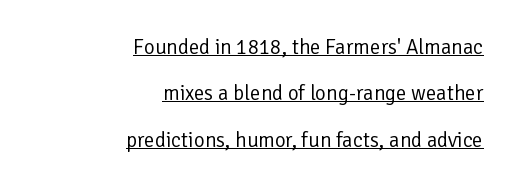
{"italic": "no", "bold": "no", "underline": "yes", "align": "right", "line_spacing": "loose", "line_spacing_ratio": 2.21, "letter_spacing": "normal", "letter_spacing_em": 0.0, "glyph_px": 21}
